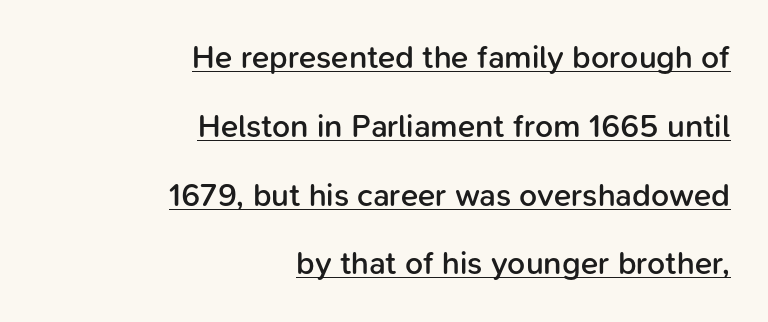
Q: Is the text bold? A: Semi-bold.
Q: Is the text italic (slanted)? A: No, it is upright.
Q: Is the typeface a serif or a sans-serif typeface? A: Sans-serif.
Q: Is the text underlined? A: Yes.
Q: How is the paragraph aligned? A: Right-aligned.
Q: Is the spacing between letters normal or unusually wide? A: Normal.
Q: Is the spacing between lines tight, normal or loose? A: Loose.
Q: Width (condensed, normal, or wide)? A: Normal.
Q: Stroke contrast? A: Low.
Q: x-height? A: Medium.
Q: Monospaced? A: No.
